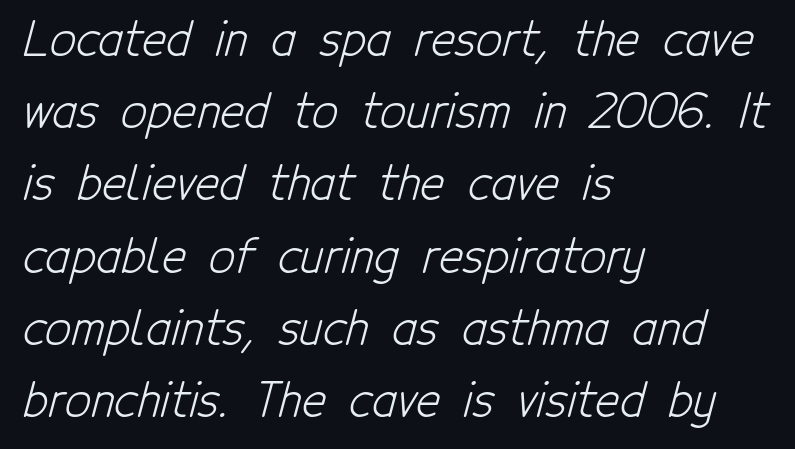
{"serif": "no", "bold": "no", "weight": "light", "width": "condensed", "stroke_contrast": "low", "x_height": "medium", "monospaced": "no", "underline": "no", "align": "left", "line_spacing": "normal", "line_spacing_ratio": 1.57, "letter_spacing": "normal", "letter_spacing_em": 0.0, "glyph_px": 46}
